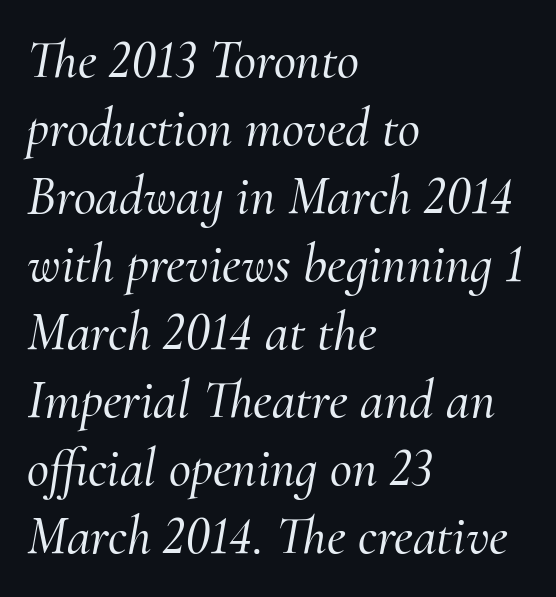
Q: Is the text italic (slanted)? A: Yes, it leans right by about 10 degrees.
Q: Is the typeface a serif or a sans-serif typeface? A: Serif.
Q: Is the text underlined? A: No.
Q: How is the paragraph aligned? A: Left-aligned.
Q: Is the spacing between letters normal or unusually wide? A: Normal.
Q: Is the spacing between lines tight, normal or loose? A: Normal.
Q: Width (condensed, normal, or wide)? A: Normal.
Q: Stroke contrast? A: Medium.
Q: x-height? A: Small.
Q: Monospaced? A: No.
